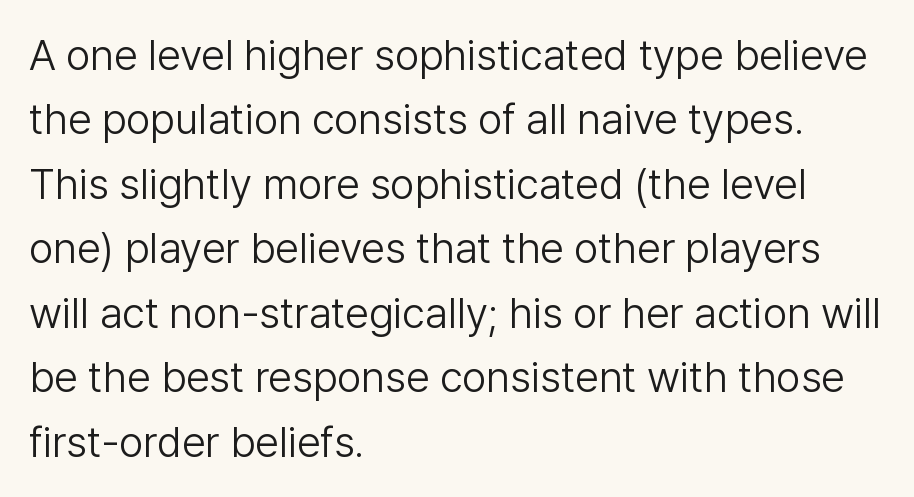
Q: Is the text bold? A: No.
Q: Is the text italic (slanted)? A: No, it is upright.
Q: Is the typeface a serif or a sans-serif typeface? A: Sans-serif.
Q: Is the text underlined? A: No.
Q: How is the paragraph aligned? A: Left-aligned.
Q: Is the spacing between letters normal or unusually wide? A: Normal.
Q: Is the spacing between lines tight, normal or loose? A: Normal.
Q: Width (condensed, normal, or wide)? A: Normal.
Q: Stroke contrast? A: Low.
Q: x-height? A: Medium.
Q: Monospaced? A: No.
